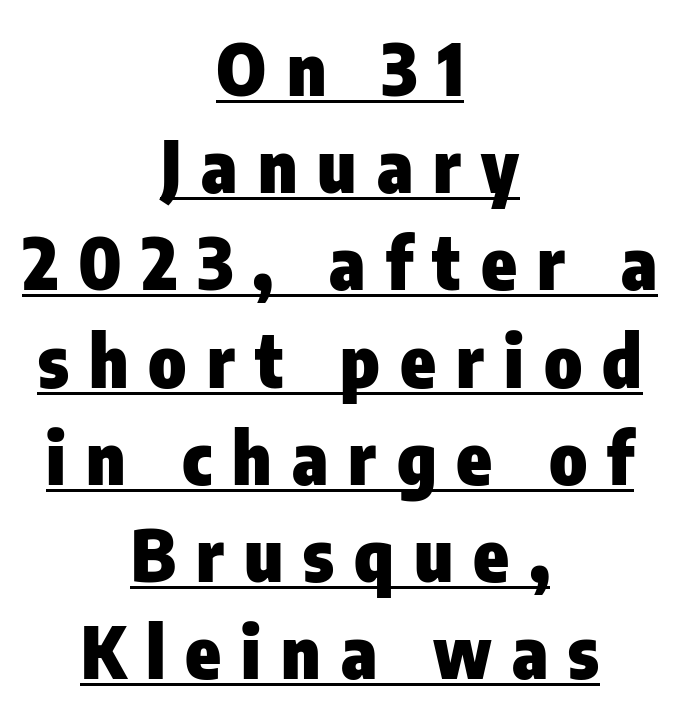
{"serif": "no", "italic": "no", "bold": "yes", "weight": "heavy", "width": "condensed", "stroke_contrast": "low", "x_height": "medium", "monospaced": "no", "underline": "yes", "align": "center", "line_spacing": "normal", "line_spacing_ratio": 1.35, "letter_spacing": "wide", "letter_spacing_em": 0.28, "glyph_px": 72}
